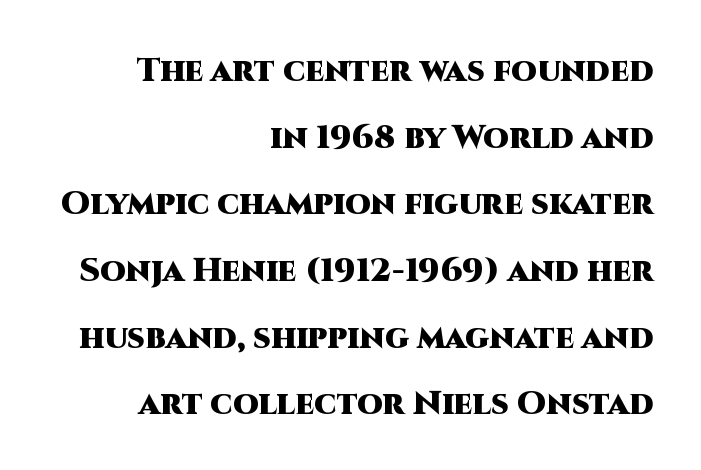
{"serif": "no", "italic": "no", "bold": "yes", "weight": "heavy", "width": "normal", "stroke_contrast": "high", "x_height": "large", "monospaced": "no", "underline": "no", "align": "right", "line_spacing": "loose", "line_spacing_ratio": 2.02, "letter_spacing": "normal", "letter_spacing_em": 0.0, "glyph_px": 33}
